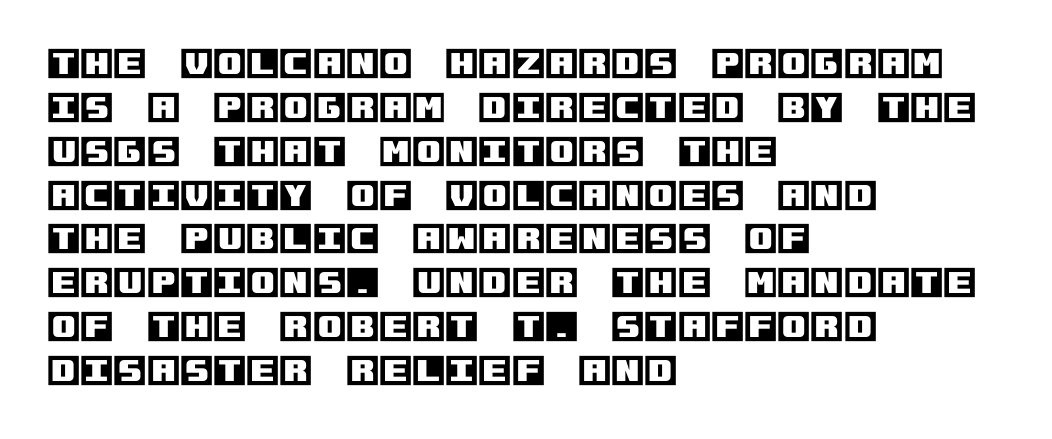
The image shows 34 px text type, upright; set left-aligned, normal line spacing (1.29x), normal letter spacing, not underlined; a large x-height.
